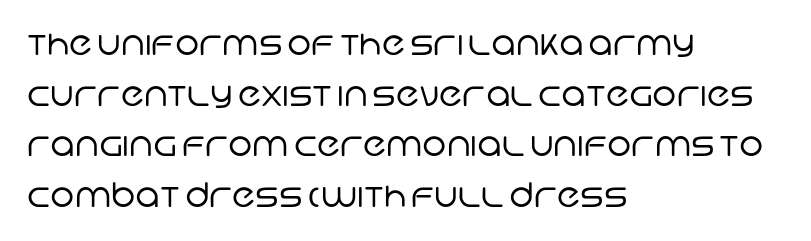
{"serif": "no", "bold": "no", "weight": "regular", "width": "normal", "stroke_contrast": "low", "x_height": "large", "monospaced": "no", "underline": "no", "align": "left", "line_spacing": "normal", "line_spacing_ratio": 1.49, "letter_spacing": "normal", "letter_spacing_em": 0.0, "glyph_px": 34}
